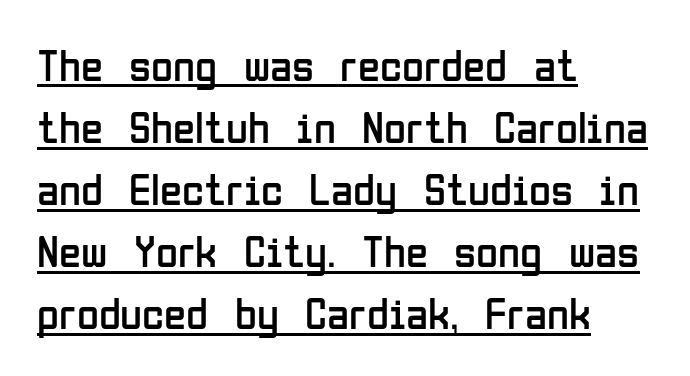
No letter is thick-stroked: the sample isn't bold. Nothing unusual about the tracking: characters are spaced as the font intends. If you measured baseline to baseline, you'd find a middling distance. The lines are quadded left. Style check: upright. The face used here appears with an underline applied.
